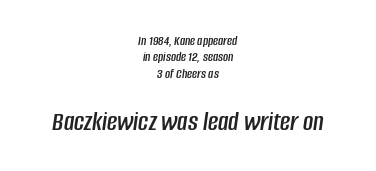
The image shows 28 px condensed type, italic (leaning right); set centered, line spacing 1.17x, normal letter spacing, not underlined; the second (bottom) block is 2.0x larger; low stroke contrast and a large x-height.
